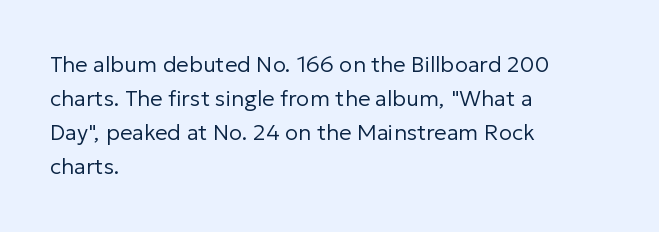
Q: Is the text bold? A: No.
Q: Is the text italic (slanted)? A: No, it is upright.
Q: Is the text underlined? A: No.
Q: How is the paragraph aligned? A: Left-aligned.
Q: Is the spacing between letters normal or unusually wide? A: Normal.
Q: Is the spacing between lines tight, normal or loose? A: Normal.
